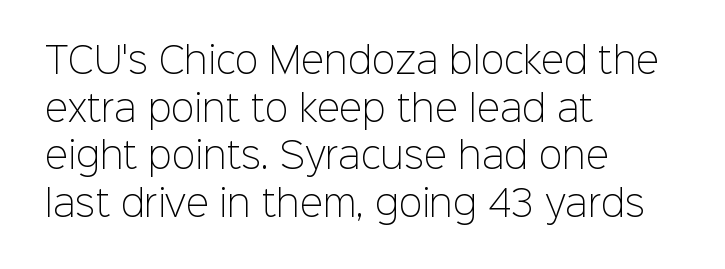
The image shows 35 px light sans-serif type, upright; set left-aligned, normal line spacing (1.36x), normal letter spacing, not underlined; low stroke contrast and a medium x-height.
